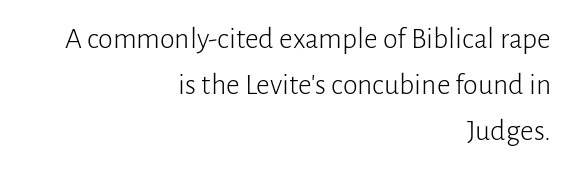
The image shows 30 px light sans-serif type, upright; set right-aligned, normal line spacing (1.53x), normal letter spacing, not underlined; low stroke contrast and a medium x-height.
